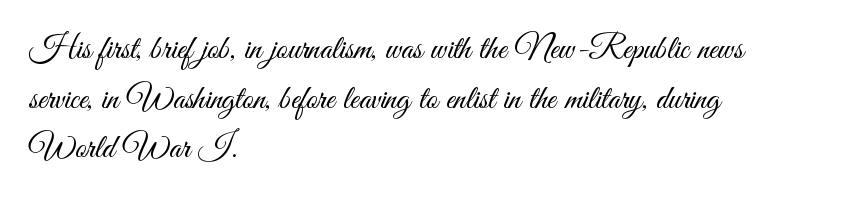
Q: Is the text bold? A: No.
Q: Is the text italic (slanted)? A: Yes.
Q: Is the typeface a serif or a sans-serif typeface? A: Sans-serif.
Q: Is the text underlined? A: No.
Q: How is the paragraph aligned? A: Left-aligned.
Q: Is the spacing between letters normal or unusually wide? A: Normal.
Q: Is the spacing between lines tight, normal or loose? A: Normal.
Q: Width (condensed, normal, or wide)? A: Condensed.
Q: Stroke contrast? A: Medium.
Q: x-height? A: Small.
Q: Monospaced? A: No.
